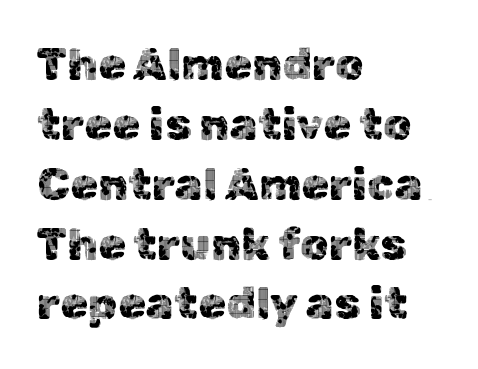
The image shows 45 px sans-serif type, upright; set left-aligned, normal line spacing (1.33x), normal letter spacing, not underlined; a medium x-height.
